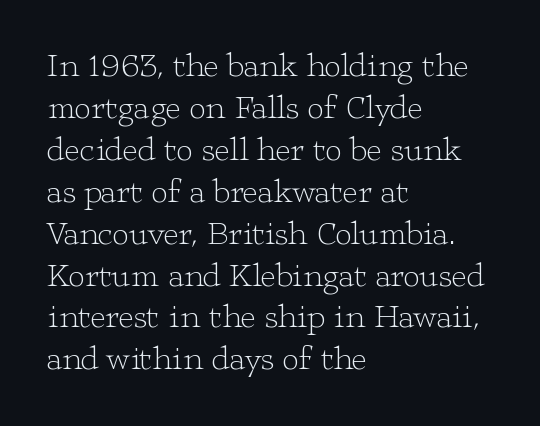
Note the varied advance widths — an 'i' is clearly narrower than an 'm'. The compositor pushed each line to the left boundary. On a weight scale, this lands at 450 or below. The space beneath each line is pristine and unruled.
